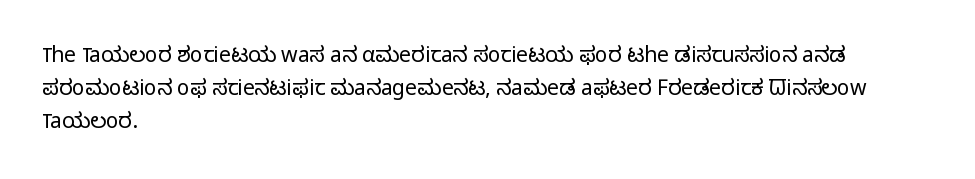
Q: Is the text bold? A: No.
Q: Is the text italic (slanted)? A: No, it is upright.
Q: Is the text underlined? A: No.
Q: How is the paragraph aligned? A: Left-aligned.
Q: Is the spacing between letters normal or unusually wide? A: Normal.
Q: Is the spacing between lines tight, normal or loose? A: Normal.
